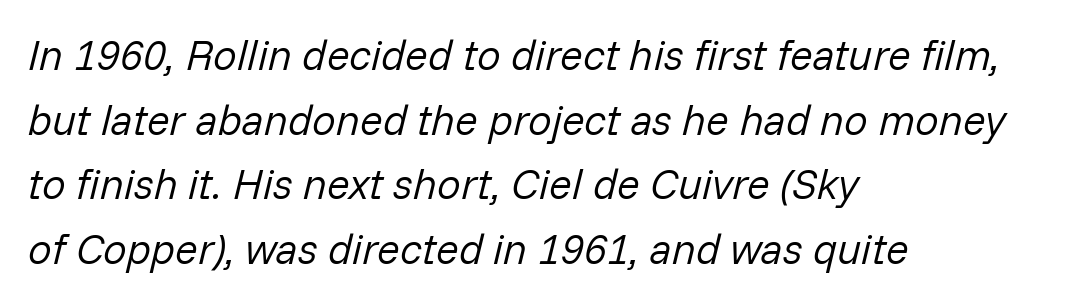
Stem width sits at or under what a default text font uses. Look at the tracking — it's just the regular setting, nothing added. This rendering uses left alignment, leaving the right contour irregular. This sample has the flowing, uneven cadence of proportional lettering.
